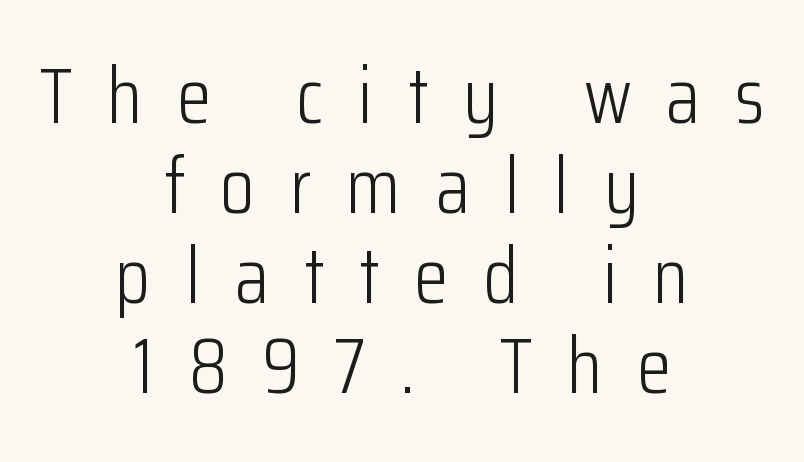
The specimen reads as upright at a glance. Inter-character spacing is expanded well beyond the font's built-in metrics. The letterforms sit at book weight or below. Type without underlining.
